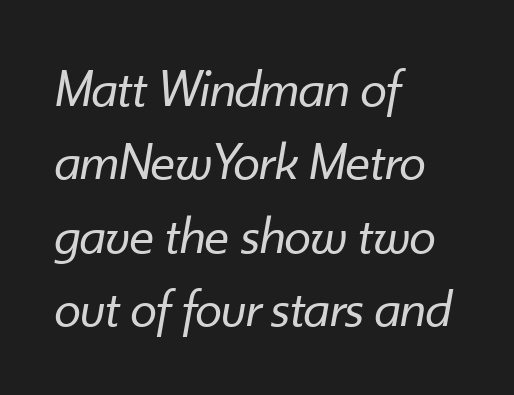
Q: Is the text bold? A: No.
Q: Is the text italic (slanted)? A: Yes, it leans right by about 10 degrees.
Q: Is the text underlined? A: No.
Q: How is the paragraph aligned? A: Left-aligned.
Q: Is the spacing between letters normal or unusually wide? A: Normal.
Q: Is the spacing between lines tight, normal or loose? A: Normal.
Q: Width (condensed, normal, or wide)? A: Normal.
Q: Stroke contrast? A: Low.
Q: x-height? A: Small.
Q: Monospaced? A: No.
